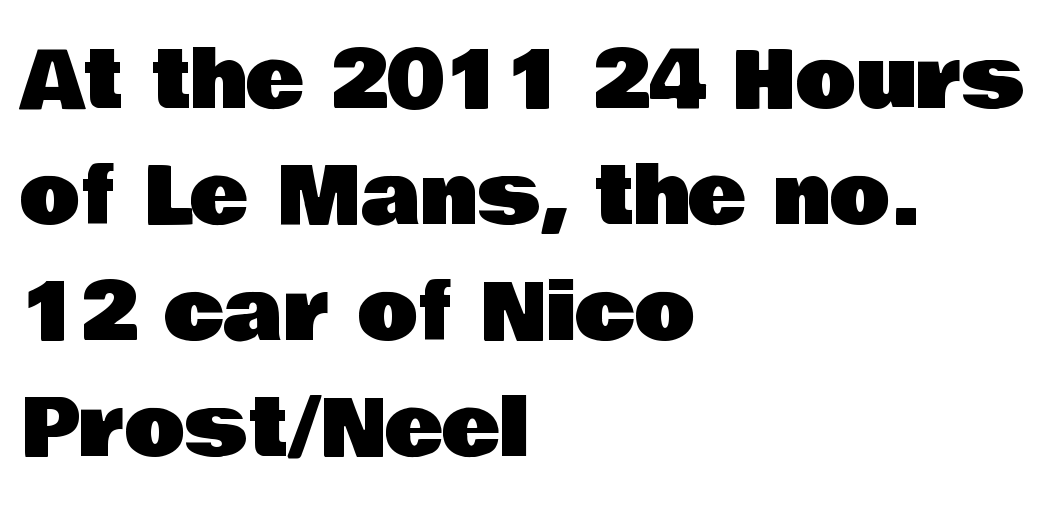
Q: Is the text italic (slanted)? A: No, it is upright.
Q: Is the typeface a serif or a sans-serif typeface? A: Sans-serif.
Q: Is the text underlined? A: No.
Q: How is the paragraph aligned? A: Left-aligned.
Q: Is the spacing between letters normal or unusually wide? A: Normal.
Q: Is the spacing between lines tight, normal or loose? A: Normal.
Q: Width (condensed, normal, or wide)? A: Normal.
Q: Stroke contrast? A: Low.
Q: x-height? A: Large.
Q: Monospaced? A: No.
